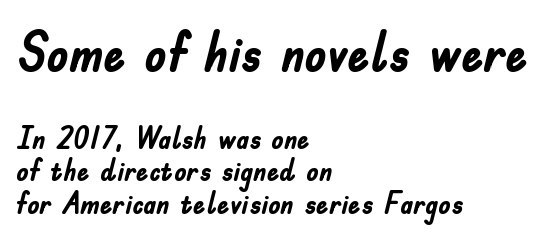
Q: Is the text bold? A: Yes.
Q: Is the text italic (slanted)? A: Yes.
Q: Is the typeface a serif or a sans-serif typeface? A: Sans-serif.
Q: Is the text underlined? A: No.
Q: How is the paragraph aligned? A: Left-aligned.
Q: Is the spacing between letters normal or unusually wide? A: Normal.
Q: Is the spacing between lines tight, normal or loose? A: Tight.
Q: Which block of text is set in a larger size, the first (top) or the second (bottom)? A: The first (top) one.
Q: Width (condensed, normal, or wide)? A: Condensed.
Q: Stroke contrast? A: Low.
Q: x-height? A: Small.
Q: Monospaced? A: No.
